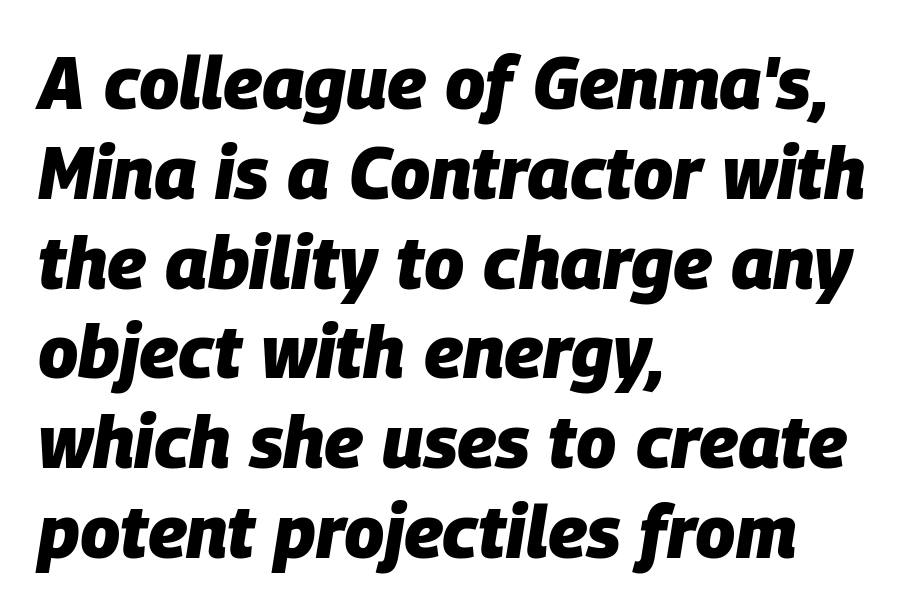
The image shows 73 px heavy type, italic (leaning right); set left-aligned, line spacing 1.23x, normal letter spacing, not underlined; low stroke contrast and a large x-height.
